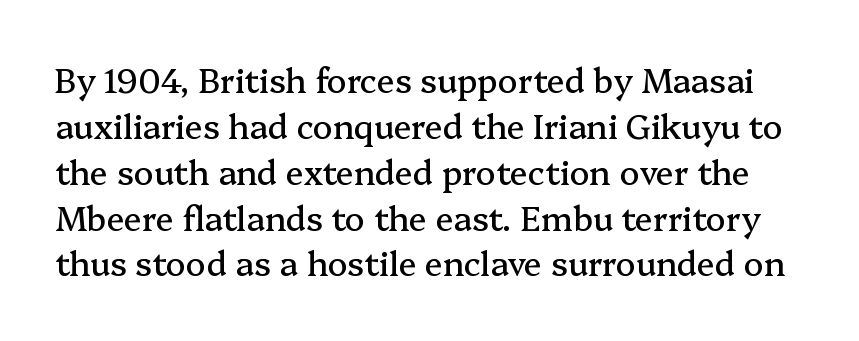
{"serif": "yes", "italic": "no", "width": "normal", "stroke_contrast": "medium", "x_height": "medium", "monospaced": "no", "underline": "no", "line_spacing": "normal", "line_spacing_ratio": 1.39, "letter_spacing": "normal", "letter_spacing_em": 0.0, "glyph_px": 33}
